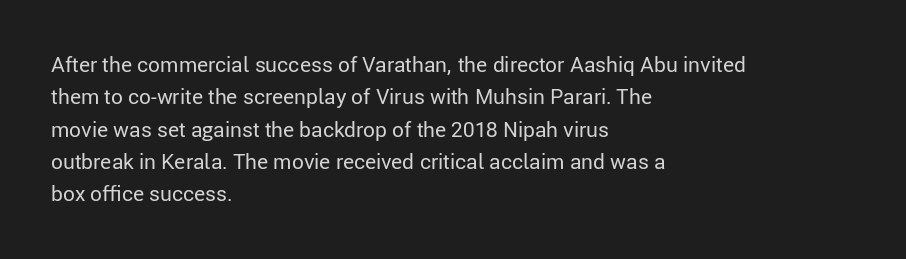
{"italic": "no", "bold": "no", "underline": "no", "align": "left", "line_spacing": "normal", "line_spacing_ratio": 1.54, "letter_spacing": "normal", "letter_spacing_em": 0.0, "glyph_px": 21}
